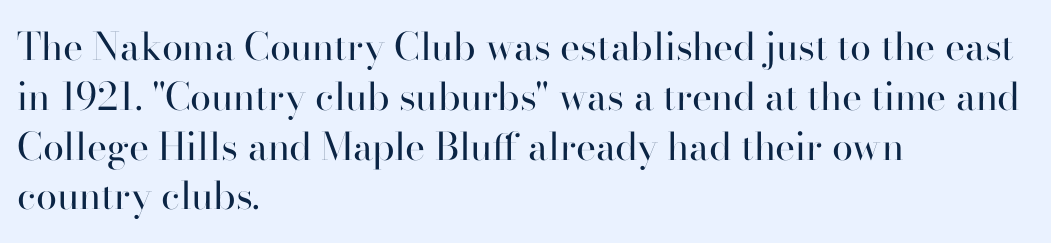
The image shows 38 px regular-weight serif type, upright; set left-aligned, normal line spacing (1.31x), normal letter spacing, not underlined; high stroke contrast and a small x-height.
